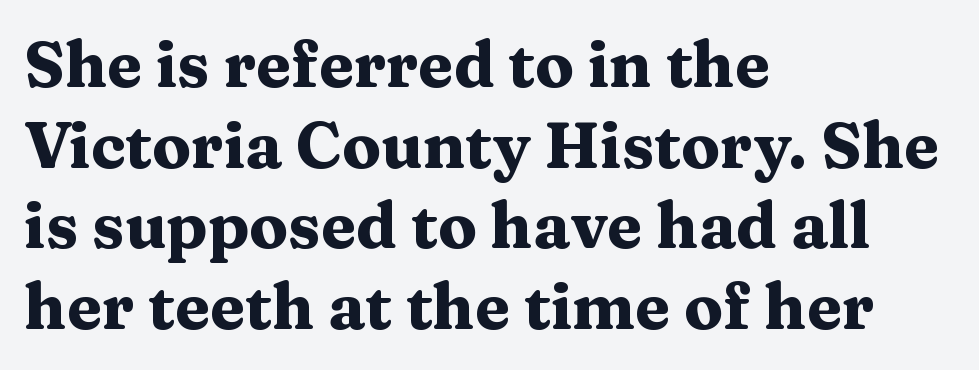
Teacher's note: observe the even left margin — that is flush-left alignment. Does the lettering tilt? It doesn't — this is upright. This is serif lettering, the kind often seen in printed books. Typesetter's note: full bold, strokes at maximum text heaviness.
